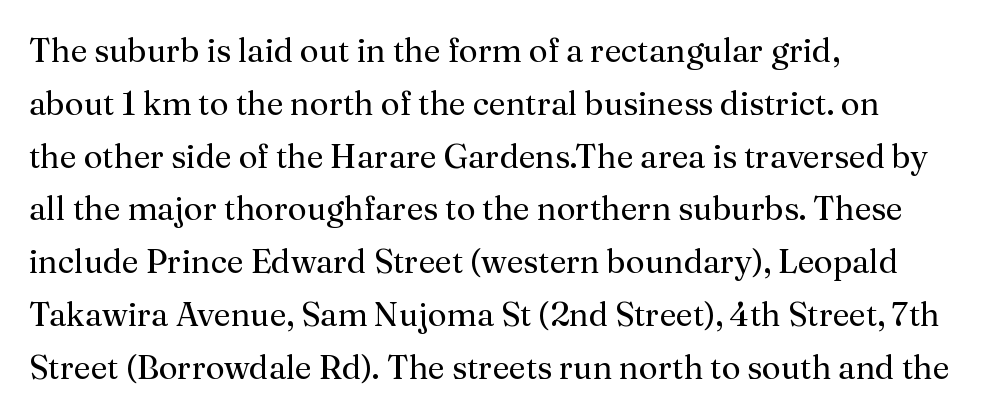
Words appear dense and cohesive because spacing is normal. The string is rendered with underlining switched off. These lines sit exactly where default settings would place them. No heavy texture on the line: the type isn't bold.
